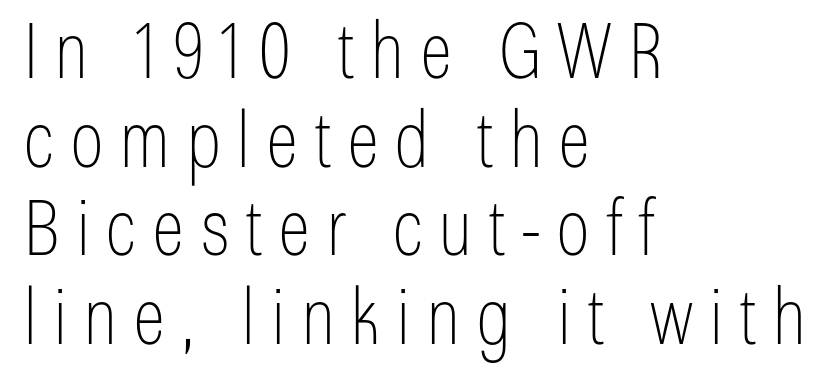
{"serif": "no", "italic": "no", "bold": "no", "weight": "thin", "width": "condensed", "stroke_contrast": "low", "x_height": "medium", "monospaced": "no", "underline": "no", "align": "left", "line_spacing": "tight", "line_spacing_ratio": 1.15, "letter_spacing": "wide", "letter_spacing_em": 0.2, "glyph_px": 77}
